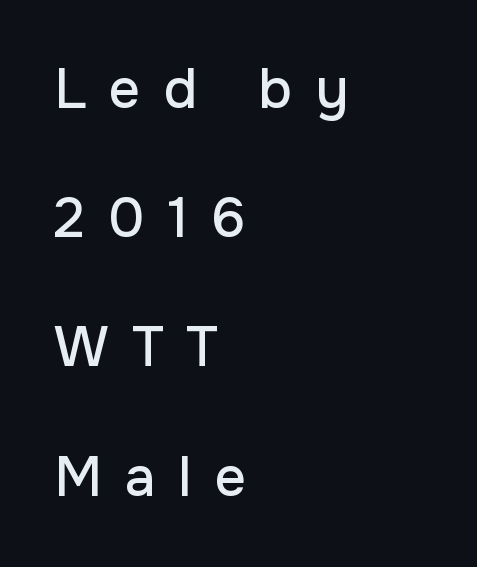
The image shows 55 px sans-serif type, upright; set left-aligned, loose line spacing (2.35x), unusually wide letter spacing (+0.42 em), not underlined; low stroke contrast and a medium x-height.
